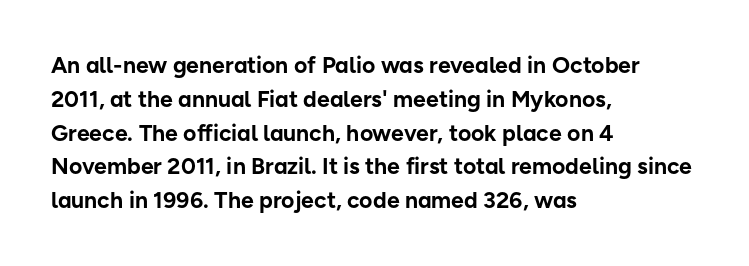
{"italic": "no", "bold": "yes", "underline": "no", "align": "left", "line_spacing": "normal", "line_spacing_ratio": 1.47, "letter_spacing": "normal", "letter_spacing_em": 0.0, "glyph_px": 23}
